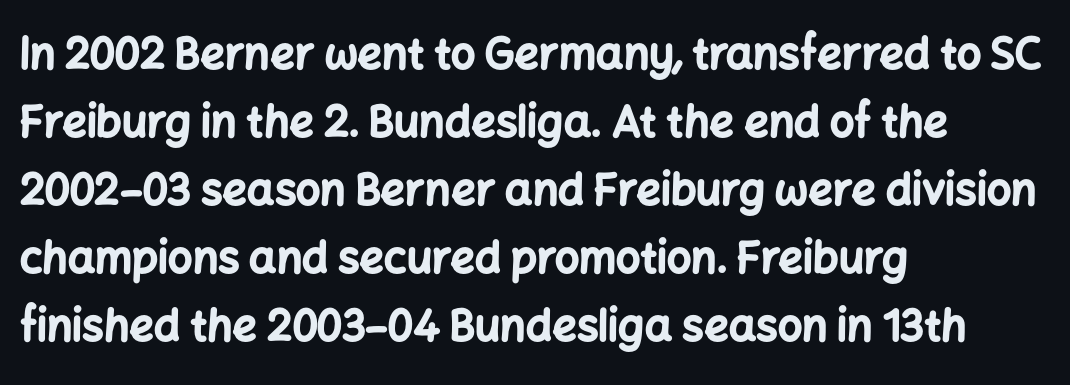
The image shows 43 px bold sans-serif type, upright; set left-aligned, normal line spacing (1.58x), normal letter spacing, not underlined; low stroke contrast and a medium x-height.
